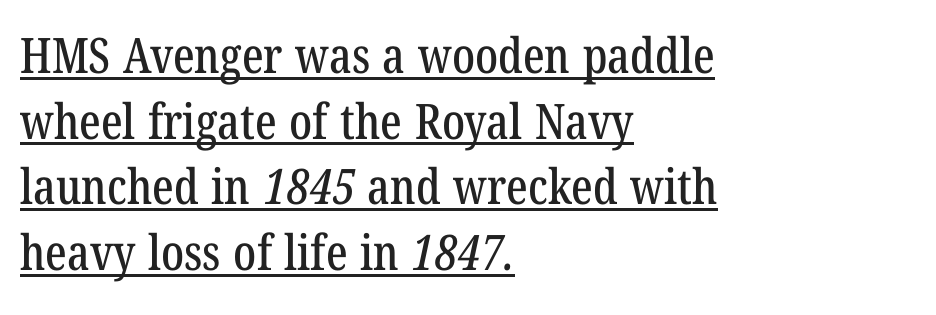
The image shows 49 px condensed serif type; set left-aligned, normal line spacing (1.34x), normal letter spacing, underlined; low stroke contrast and a medium x-height.
